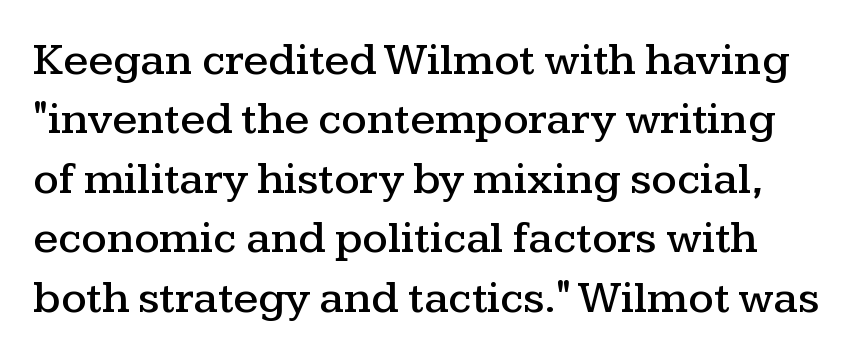
Here the glyphs are tracked normally, forming tight word shapes. A clean baseline with only descenders dipping below it. The letters advance in unequal steps, a hallmark of proportional type. Designer's note — italics off, roman on. The leading is moderate, giving the passage an even texture. The letters carry serifs — small finishing strokes at the ends of their stems.
